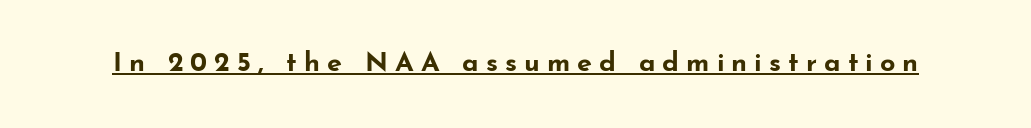
The image shows 27 px bold type, upright; set unusually wide letter spacing (+0.26 em), underlined.
